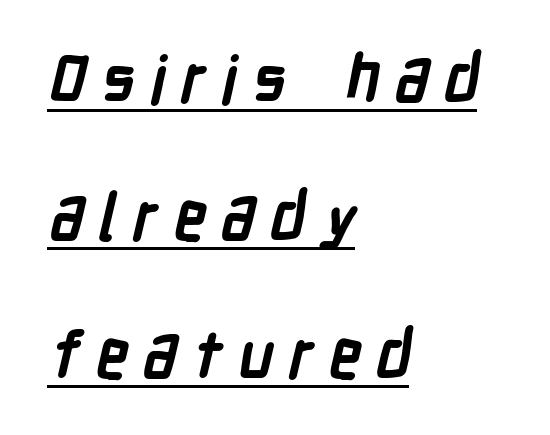
Spacing between characters has been opened up far beyond the box default. Notice how the passage keeps a crisp vertical edge on the left only. Think of a printed novel: that variable character pitch is what you see here. The rendering shows plain stroke endings on the letterforms — a sans-serif design. Glance below the letters and you will spot a drawn line.
